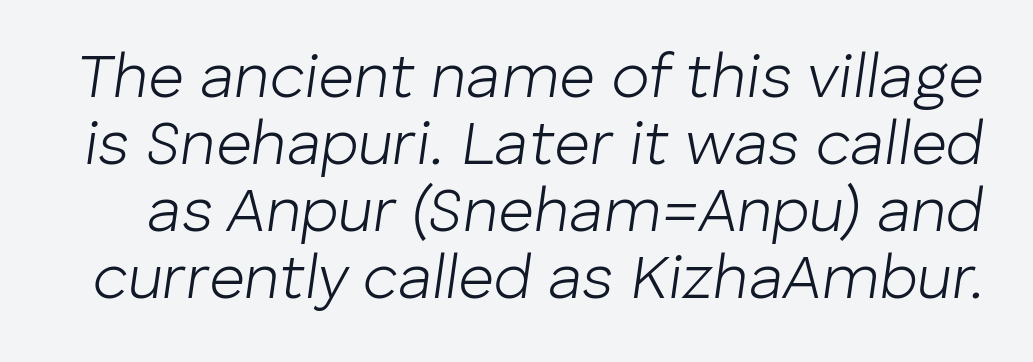
Q: Is the text bold? A: No.
Q: Is the text italic (slanted)? A: Yes, it leans right by about 8 degrees.
Q: Is the text underlined? A: No.
Q: Is the spacing between letters normal or unusually wide? A: Normal.
Q: Is the spacing between lines tight, normal or loose? A: Tight.
Q: Width (condensed, normal, or wide)? A: Normal.
Q: Stroke contrast? A: Low.
Q: x-height? A: Medium.
Q: Monospaced? A: No.
